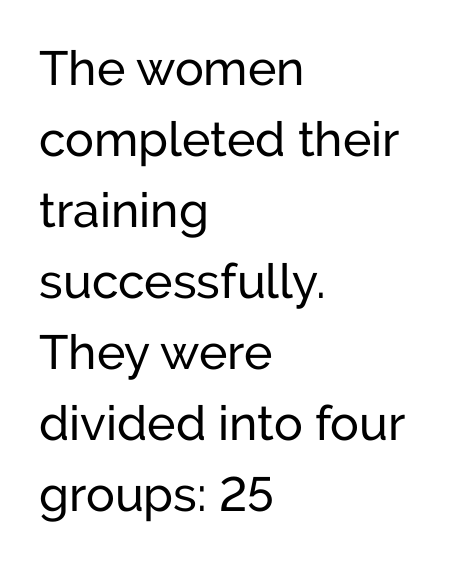
Anything drawn beneath the words? Only blank space. Between one letter and the next there's only the usual sliver of space. Look at the bottom of the vertical strokes: they stop flat, with no serifs. This sample keeps an unexceptional amount of space between lines. Caption: multi-line text, flush left, ragged right.
